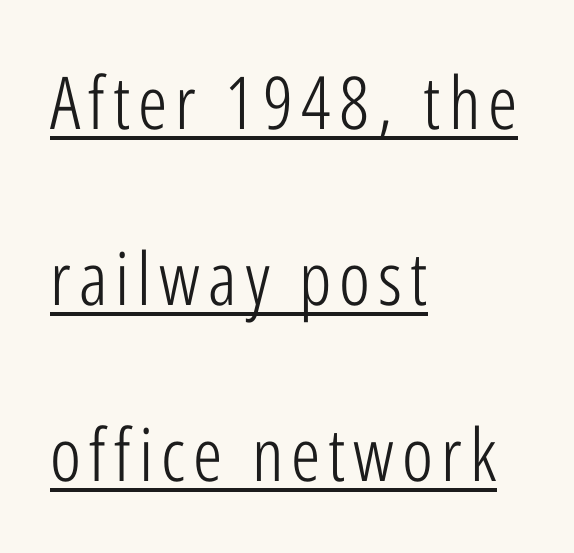
The image shows 73 px light, condensed sans-serif type, upright; set left-aligned, loose line spacing (2.41x), underlined; low stroke contrast and a medium x-height.
